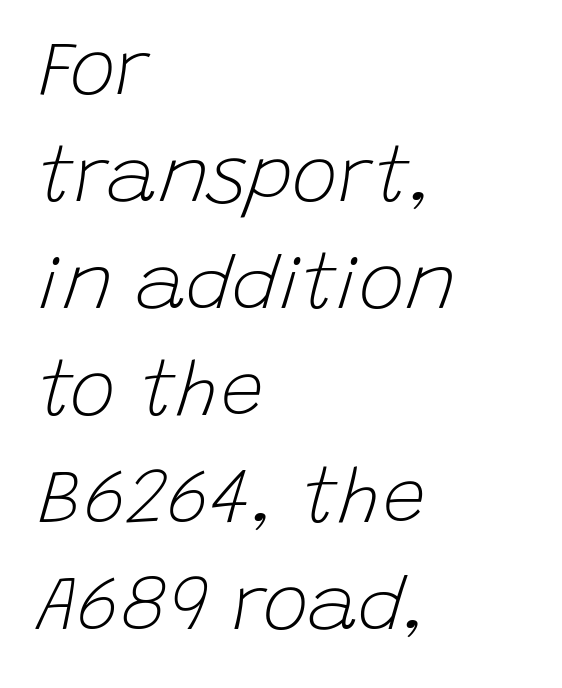
Q: Is the text bold? A: No.
Q: Is the text italic (slanted)? A: Yes, it leans right by about 15 degrees.
Q: Is the text underlined? A: No.
Q: How is the paragraph aligned? A: Left-aligned.
Q: Is the spacing between letters normal or unusually wide? A: Normal.
Q: Is the spacing between lines tight, normal or loose? A: Normal.
Q: Width (condensed, normal, or wide)? A: Normal.
Q: Stroke contrast? A: Low.
Q: x-height? A: Large.
Q: Monospaced? A: No.
